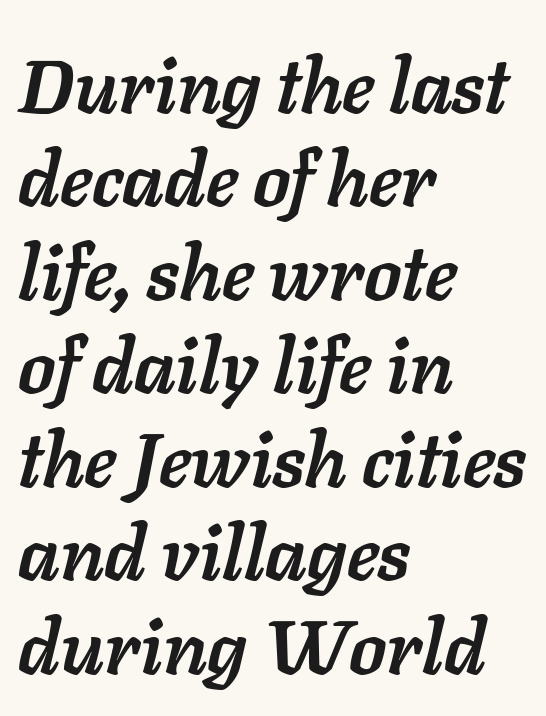
Q: Is the text bold? A: Yes.
Q: Is the text italic (slanted)? A: Yes, it leans right by about 11 degrees.
Q: Is the text underlined? A: No.
Q: How is the paragraph aligned? A: Left-aligned.
Q: Is the spacing between letters normal or unusually wide? A: Normal.
Q: Width (condensed, normal, or wide)? A: Normal.
Q: Stroke contrast? A: Low.
Q: x-height? A: Medium.
Q: Monospaced? A: No.
